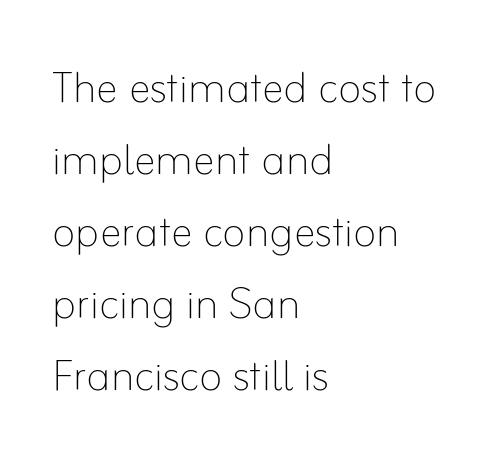
Where is the straight margin? On the left. Has an underline been added? It has not. Whoever set this chose a conventional vertical rhythm. Here the designer chose a conventional face with non-uniform glyph widths. This is roman type, the default non-slanted kind. This reads as an unemphasized weight, regular at the heaviest.
